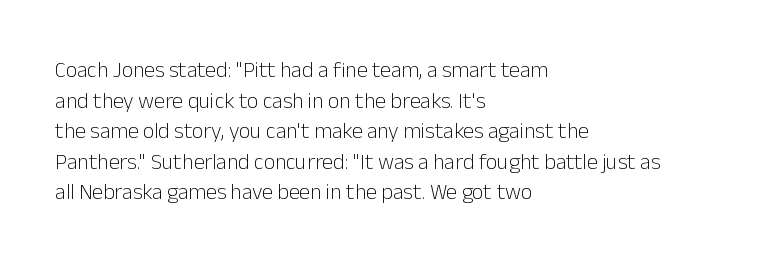
Here the glyphs are tracked normally, forming tight word shapes. This sample keeps an unexceptional amount of space between lines. Every character sits straight up, as roman type does. Each stroke keeps to a modest, everyday thickness or less. This rendering uses left alignment, leaving the right contour irregular. Descenders are the only things crossing below the line.
